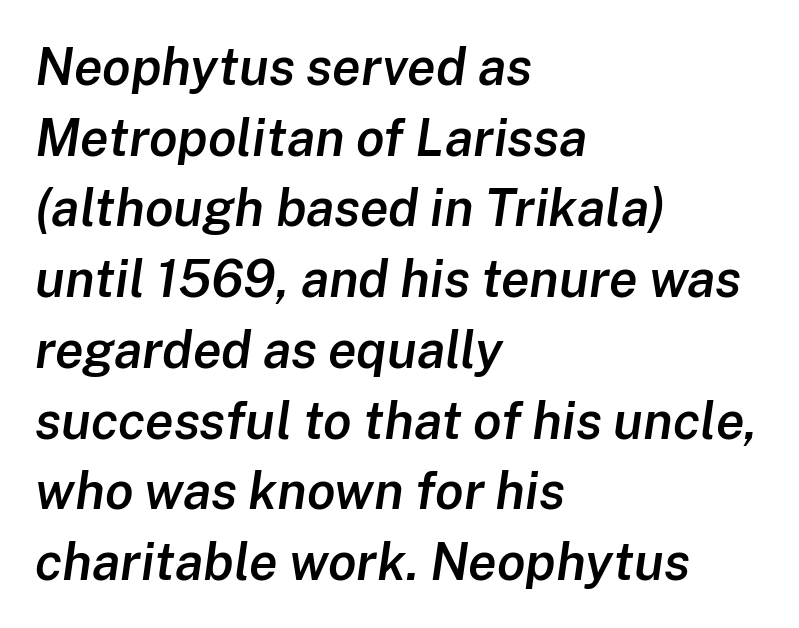
{"italic": "yes", "lean": "right", "slant_degrees": 8, "bold": "semi", "weight": "semibold", "width": "normal", "stroke_contrast": "low", "x_height": "medium", "monospaced": "no", "underline": "no", "align": "left", "line_spacing": "normal", "line_spacing_ratio": 1.36, "letter_spacing": "normal", "letter_spacing_em": 0.0, "glyph_px": 52}
